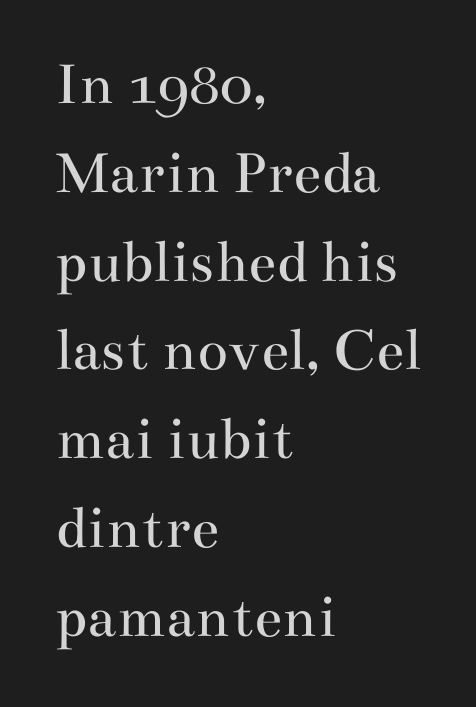
Q: Is the text bold? A: No.
Q: Is the text italic (slanted)? A: No, it is upright.
Q: Is the typeface a serif or a sans-serif typeface? A: Serif.
Q: Is the text underlined? A: No.
Q: How is the paragraph aligned? A: Left-aligned.
Q: Is the spacing between letters normal or unusually wide? A: Normal.
Q: Is the spacing between lines tight, normal or loose? A: Normal.
Q: Width (condensed, normal, or wide)? A: Wide.
Q: Stroke contrast? A: Medium.
Q: x-height? A: Small.
Q: Monospaced? A: No.
